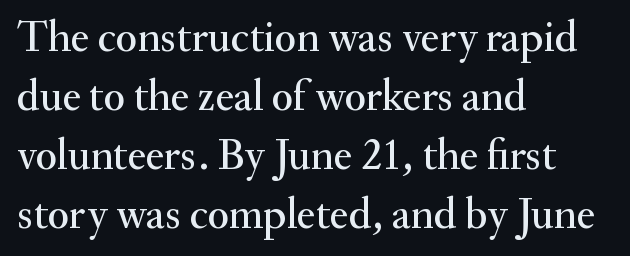
Vertical strokes here are truly vertical. What kind of face is this? One with serifs. All the whitespace from short lines collects on the right. Type without underlining.
